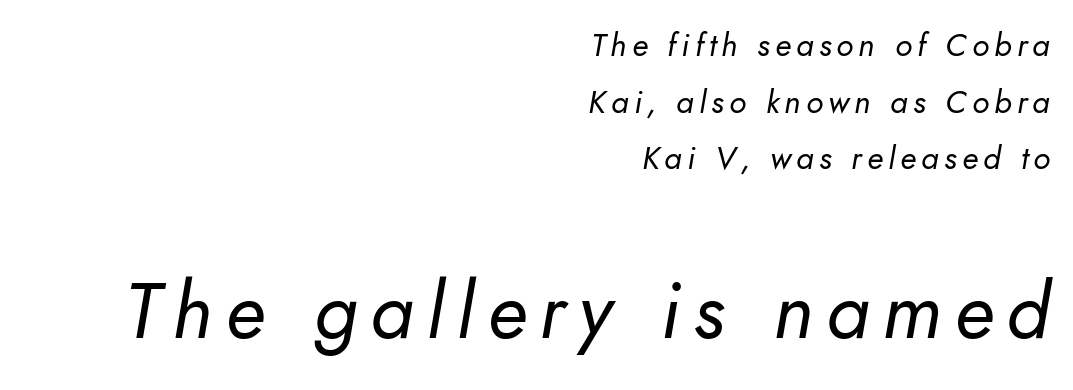
The weight would be labelled regular, book, light, or lighter still. You could not count columns in this text — the font is proportionally spaced. Letters rest on an invisible, unmarked baseline. The letters are slanted; this is an italic face. The face used here appears at its bigger size in the lower chunk.
